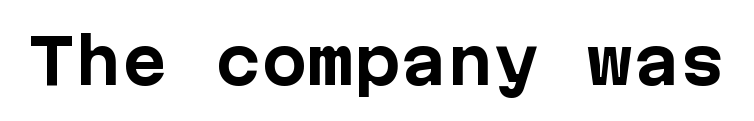
Spacing verdict: monospaced, one width for all characters. In terms of letterform style, serifs are entirely absent. The lettering stays uniformly vertical, giving the passage a roman look. Type without underlining.
